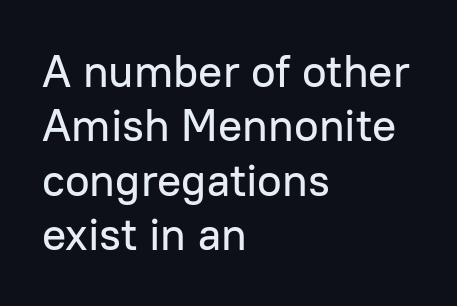
Q: Is the text italic (slanted)? A: No, it is upright.
Q: Is the typeface a serif or a sans-serif typeface? A: Sans-serif.
Q: Is the text underlined? A: No.
Q: How is the paragraph aligned? A: Left-aligned.
Q: Is the spacing between letters normal or unusually wide? A: Normal.
Q: Width (condensed, normal, or wide)? A: Normal.
Q: Stroke contrast? A: Low.
Q: x-height? A: Medium.
Q: Monospaced? A: No.
